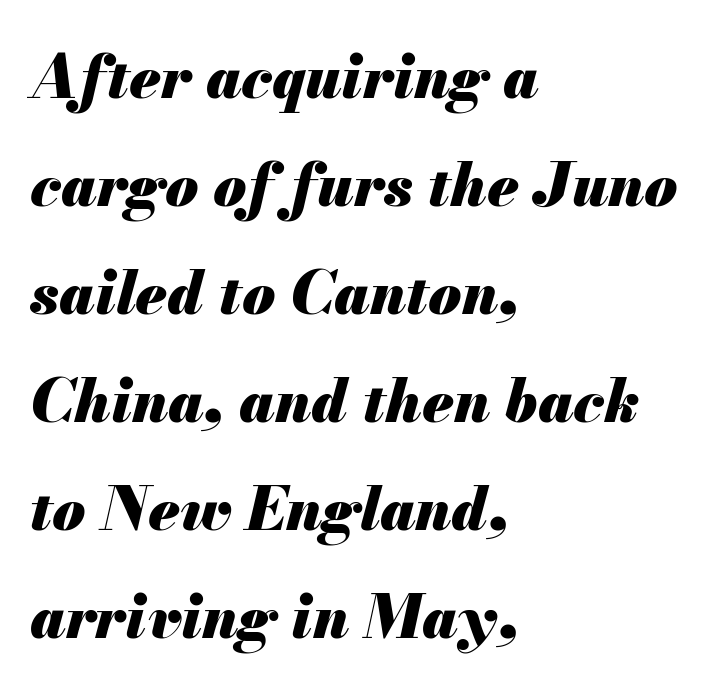
Q: Is the text bold? A: Yes.
Q: Is the text italic (slanted)? A: Yes, it leans right by about 13 degrees.
Q: Is the text underlined? A: No.
Q: How is the paragraph aligned? A: Left-aligned.
Q: Is the spacing between letters normal or unusually wide? A: Normal.
Q: Width (condensed, normal, or wide)? A: Normal.
Q: Stroke contrast? A: Medium.
Q: x-height? A: Small.
Q: Monospaced? A: No.
